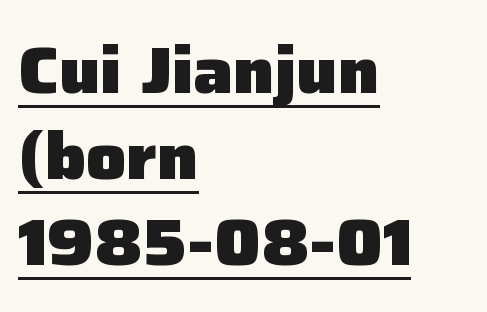
Q: Is the text bold? A: Yes.
Q: Is the text italic (slanted)? A: No, it is upright.
Q: Is the typeface a serif or a sans-serif typeface? A: Sans-serif.
Q: Is the text underlined? A: Yes.
Q: How is the paragraph aligned? A: Left-aligned.
Q: Is the spacing between letters normal or unusually wide? A: Normal.
Q: Is the spacing between lines tight, normal or loose? A: Normal.
Q: Width (condensed, normal, or wide)? A: Normal.
Q: Stroke contrast? A: Low.
Q: x-height? A: Medium.
Q: Monospaced? A: No.
